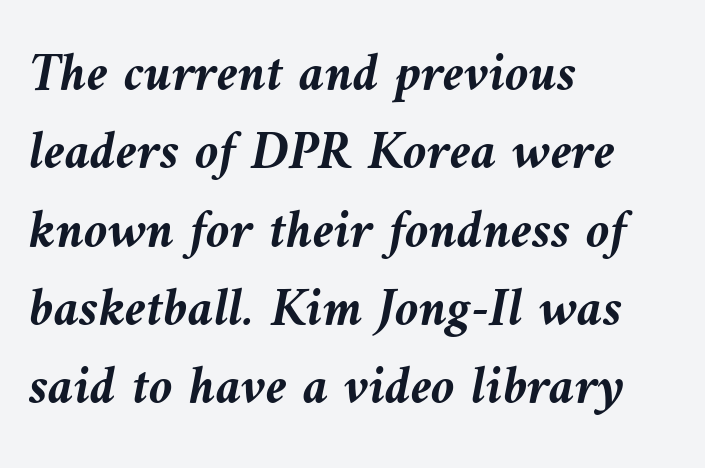
{"italic": "yes", "lean": "left", "slant_degrees": 9, "bold": "yes", "weight": "semibold", "width": "normal", "stroke_contrast": "medium", "x_height": "medium", "monospaced": "no", "underline": "no", "align": "left", "line_spacing": "normal", "line_spacing_ratio": 1.45, "letter_spacing": "normal", "letter_spacing_em": 0.0, "glyph_px": 54}
